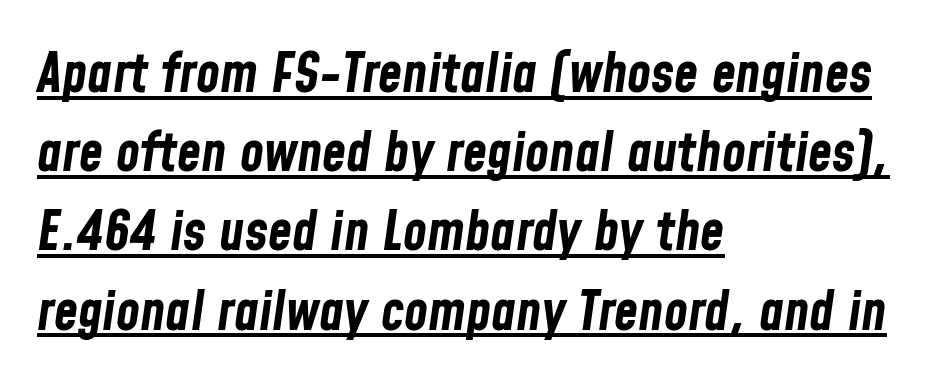
The rendering uses a bold face; every stroke is thick and dark. There's an unmistakable incline to the writing here. A typesetter would call this leading conventional body-copy spacing. Characters follow at the spacing the type designer built in.
